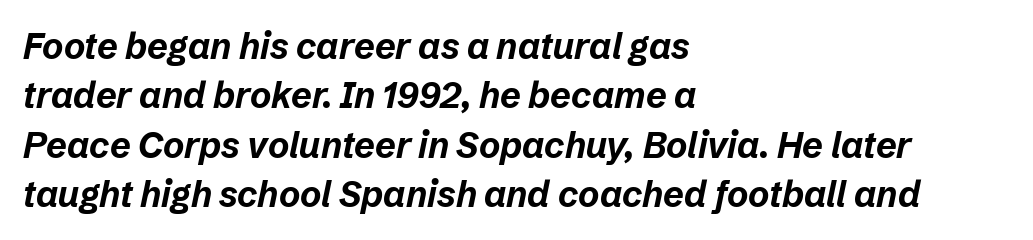
The image shows 36 px bold type, italic (leaning right); set left-aligned, normal line spacing (1.37x), normal letter spacing, not underlined; low stroke contrast and a medium x-height.
